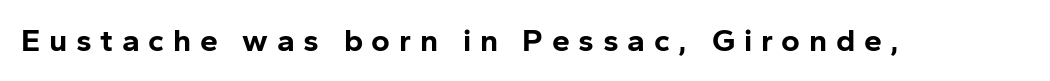
{"serif": "no", "italic": "no", "bold": "yes", "weight": "bold", "width": "normal", "stroke_contrast": "low", "x_height": "medium", "monospaced": "no", "underline": "no", "letter_spacing": "wide", "letter_spacing_em": 0.27, "glyph_px": 32}
